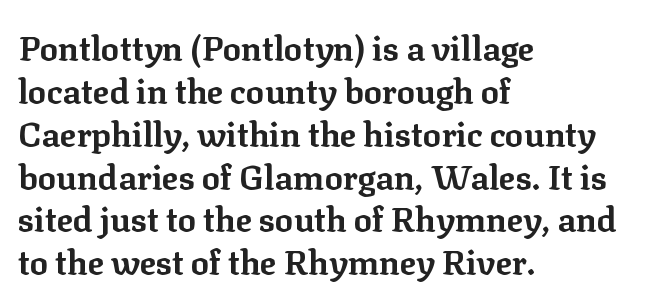
The image shows 34 px bold serif type, upright; set left-aligned, normal line spacing (1.26x), normal letter spacing, not underlined; low stroke contrast and a medium x-height.
